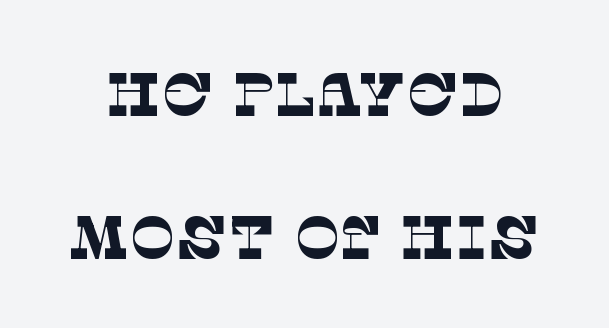
The image shows 61 px thin serif type; set loose line spacing (2.35x), normal letter spacing, not underlined; low stroke contrast and a large x-height.
